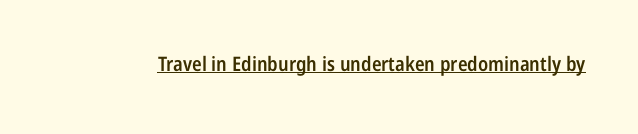
Vertical strokes here are truly vertical. Firm but not heavy-handed strokes: this text is semibold. A typographer would call this underscored text. Students, note that the glyphs here touch the page at normal intervals.
